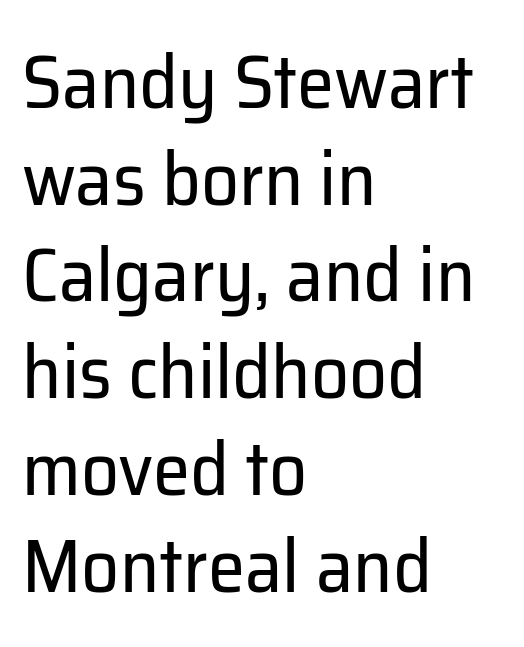
Caption: multi-line text, flush left, ragged right. A light-to-regular cut is what we see here. The font family rendered here belongs to the sans-serif group. The vertical gap from one line to the next is medium. Between one letter and the next there's only the usual sliver of space.
